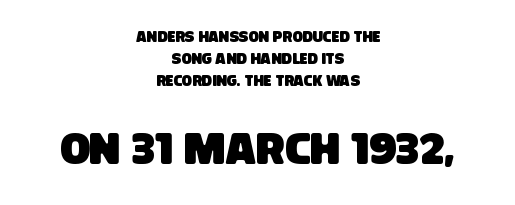
The image shows 44 px condensed sans-serif type; set centered, normal line spacing (1.46x), normal letter spacing, not underlined; the second (bottom) block is 2.93x larger; low stroke contrast and a large x-height.
